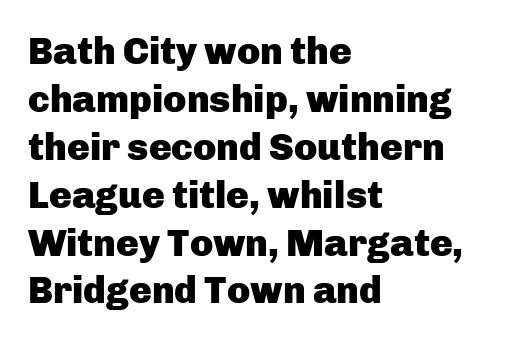
Looks like regular typesetting: each glyph gets only the width it needs. Letterform terminals end flat and unadorned throughout the passage. This sample uses an upright cut, with every glyph sitting square on the baseline. The glyphs are unaccompanied by any horizontal stroke below them.
